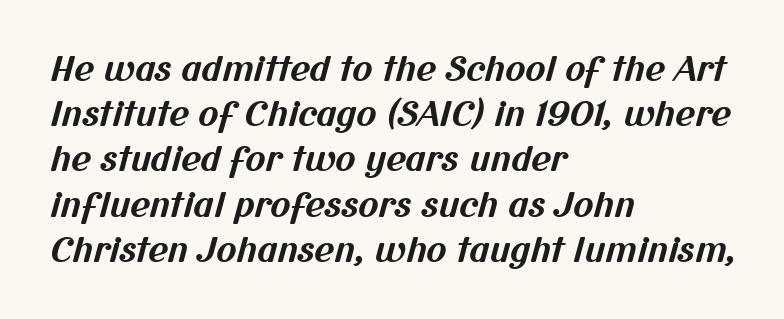
{"serif": "no", "bold": "yes", "weight": "bold", "width": "normal", "stroke_contrast": "medium", "x_height": "medium", "monospaced": "no", "underline": "no", "align": "left", "line_spacing": "normal", "line_spacing_ratio": 1.33, "letter_spacing": "normal", "letter_spacing_em": 0.0, "glyph_px": 34}
